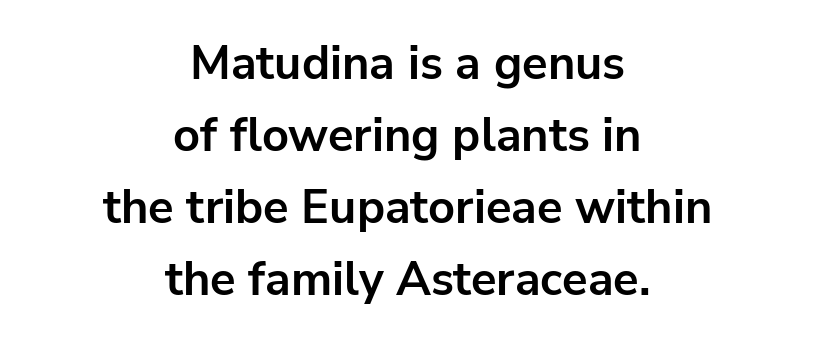
The image shows 47 px bold sans-serif type, upright; set centered, normal line spacing (1.53x), normal letter spacing, not underlined; low stroke contrast and a medium x-height.
